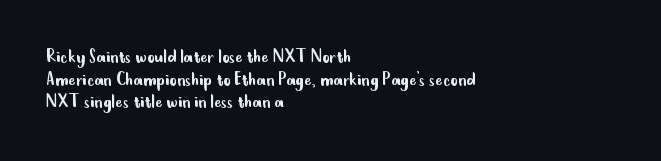
Q: Is the text bold? A: No.
Q: Is the text italic (slanted)? A: No, it is upright.
Q: Is the text underlined? A: No.
Q: How is the paragraph aligned? A: Left-aligned.
Q: Is the spacing between letters normal or unusually wide? A: Normal.
Q: Is the spacing between lines tight, normal or loose? A: Tight.
